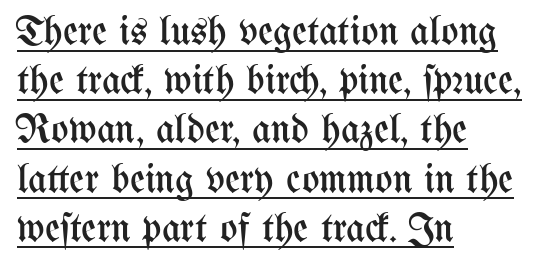
Q: Is the text bold? A: No.
Q: Is the text italic (slanted)? A: No, it is upright.
Q: Is the text underlined? A: Yes.
Q: How is the paragraph aligned? A: Left-aligned.
Q: Is the spacing between letters normal or unusually wide? A: Normal.
Q: Width (condensed, normal, or wide)? A: Condensed.
Q: Stroke contrast? A: Medium.
Q: x-height? A: Medium.
Q: Monospaced? A: No.
